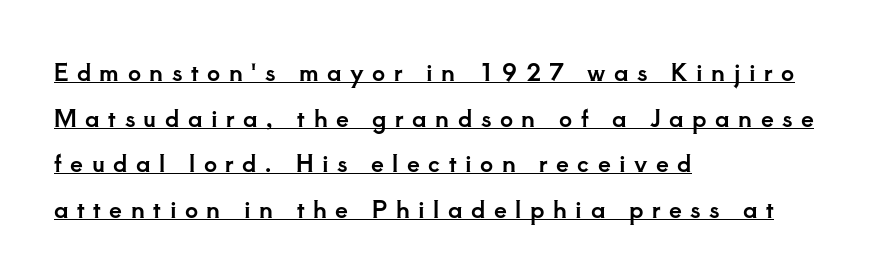
Q: Is the text italic (slanted)? A: No, it is upright.
Q: Is the text underlined? A: Yes.
Q: How is the paragraph aligned? A: Left-aligned.
Q: Is the spacing between letters normal or unusually wide? A: Unusually wide.
Q: Is the spacing between lines tight, normal or loose? A: Loose.
